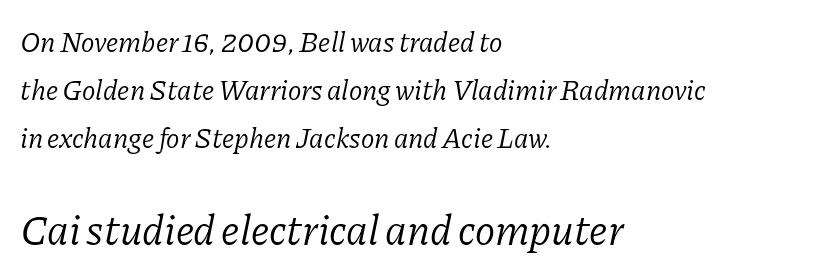
Q: Is the text bold? A: No.
Q: Is the text italic (slanted)? A: Yes, it leans right by about 11 degrees.
Q: Is the typeface a serif or a sans-serif typeface? A: Serif.
Q: Is the text underlined? A: No.
Q: How is the paragraph aligned? A: Left-aligned.
Q: Is the spacing between letters normal or unusually wide? A: Normal.
Q: Which block of text is set in a larger size, the first (top) or the second (bottom)? A: The second (bottom) one.
Q: Width (condensed, normal, or wide)? A: Normal.
Q: Stroke contrast? A: Low.
Q: x-height? A: Medium.
Q: Monospaced? A: No.
